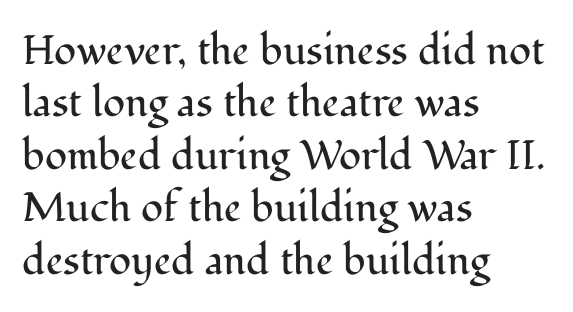
Q: Is the text bold? A: No.
Q: Is the text italic (slanted)? A: No, it is upright.
Q: Is the typeface a serif or a sans-serif typeface? A: Serif.
Q: Is the text underlined? A: No.
Q: How is the paragraph aligned? A: Left-aligned.
Q: Is the spacing between letters normal or unusually wide? A: Normal.
Q: Is the spacing between lines tight, normal or loose? A: Normal.
Q: Width (condensed, normal, or wide)? A: Normal.
Q: Stroke contrast? A: Medium.
Q: x-height? A: Medium.
Q: Monospaced? A: No.
